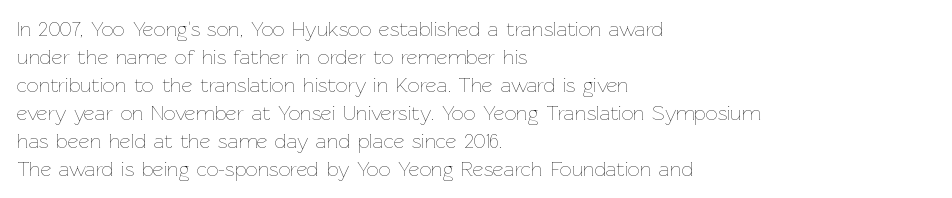
{"italic": "no", "bold": "no", "underline": "no", "align": "left", "line_spacing": "normal", "line_spacing_ratio": 1.33, "letter_spacing": "normal", "letter_spacing_em": 0.0, "glyph_px": 21}
